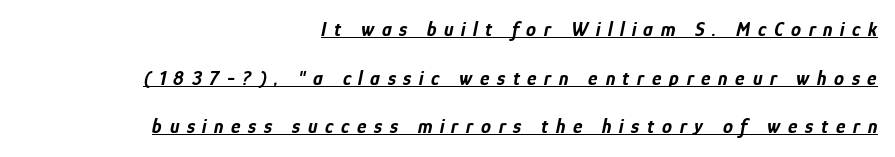
Q: Is the text bold? A: Yes.
Q: Is the text italic (slanted)? A: Yes, it leans right by about 12 degrees.
Q: Is the text underlined? A: Yes.
Q: How is the paragraph aligned? A: Right-aligned.
Q: Is the spacing between letters normal or unusually wide? A: Unusually wide.
Q: Is the spacing between lines tight, normal or loose? A: Loose.
